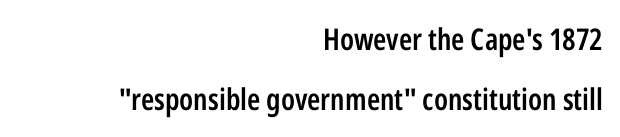
The image shows 30 px semibold, condensed sans-serif type, upright; set right-aligned, loose line spacing (2.01x), normal letter spacing, not underlined; low stroke contrast and a medium x-height.
